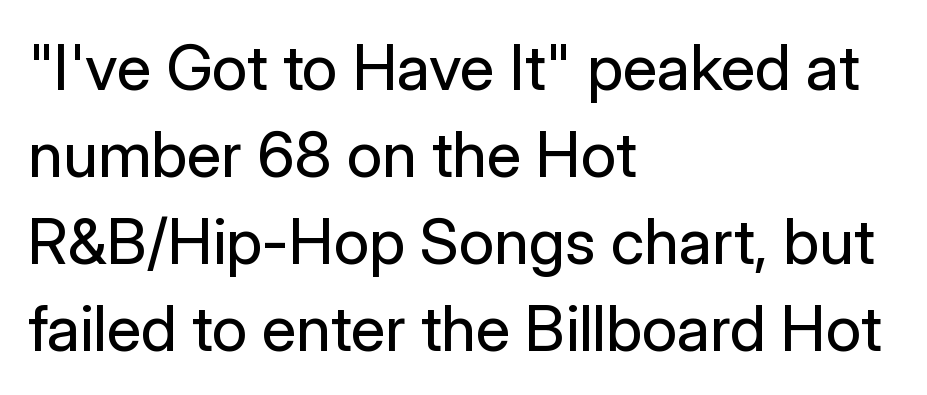
Q: Is the text bold? A: No.
Q: Is the text italic (slanted)? A: No, it is upright.
Q: Is the typeface a serif or a sans-serif typeface? A: Sans-serif.
Q: Is the text underlined? A: No.
Q: How is the paragraph aligned? A: Left-aligned.
Q: Is the spacing between letters normal or unusually wide? A: Normal.
Q: Is the spacing between lines tight, normal or loose? A: Normal.
Q: Width (condensed, normal, or wide)? A: Normal.
Q: Stroke contrast? A: Low.
Q: x-height? A: Medium.
Q: Monospaced? A: No.
